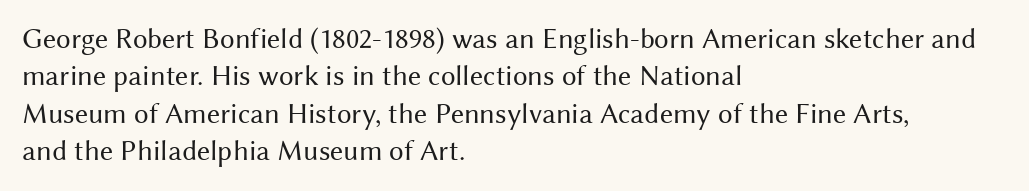
Q: Is the text bold? A: No.
Q: Is the text italic (slanted)? A: No, it is upright.
Q: Is the typeface a serif or a sans-serif typeface? A: Sans-serif.
Q: Is the text underlined? A: No.
Q: How is the paragraph aligned? A: Left-aligned.
Q: Is the spacing between letters normal or unusually wide? A: Normal.
Q: Is the spacing between lines tight, normal or loose? A: Normal.
Q: Width (condensed, normal, or wide)? A: Normal.
Q: Stroke contrast? A: Medium.
Q: x-height? A: Medium.
Q: Monospaced? A: No.
